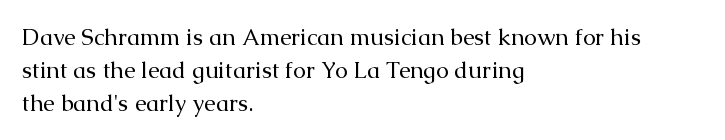
The image shows 23 px text type, upright; set left-aligned, normal line spacing (1.43x), normal letter spacing, not underlined.
